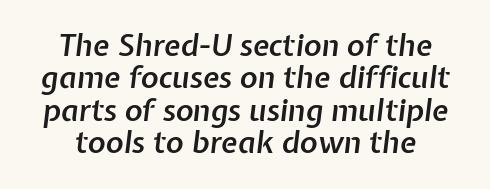
{"italic": "yes", "lean": "right", "slant_degrees": 7, "bold": "semi", "weight": "semibold", "width": "normal", "stroke_contrast": "low", "x_height": "medium", "monospaced": "no", "underline": "no", "align": "center", "line_spacing": "tight", "line_spacing_ratio": 1.08, "letter_spacing": "normal", "letter_spacing_em": 0.0, "glyph_px": 30}
